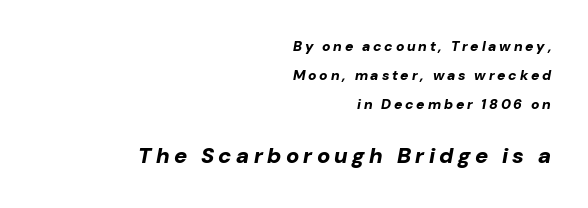
Q: Is the text bold? A: Yes.
Q: Is the text italic (slanted)? A: Yes, it leans right by about 10 degrees.
Q: Is the text underlined? A: No.
Q: How is the paragraph aligned? A: Right-aligned.
Q: Is the spacing between letters normal or unusually wide? A: Unusually wide.
Q: Is the spacing between lines tight, normal or loose? A: Loose.
Q: Which block of text is set in a larger size, the first (top) or the second (bottom)? A: The second (bottom) one.
